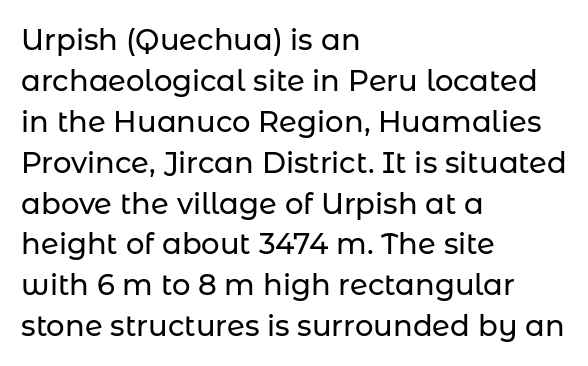
The image shows 29 px sans-serif type, upright; set left-aligned, normal line spacing (1.41x), normal letter spacing, not underlined; low stroke contrast and a medium x-height.
